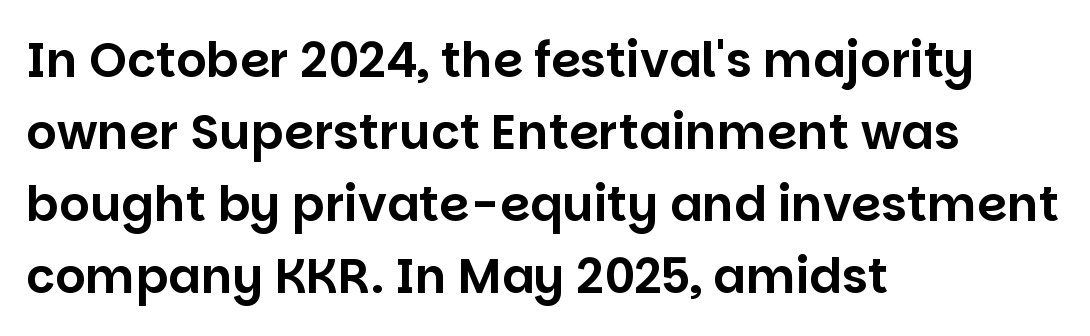
{"serif": "no", "italic": "no", "width": "normal", "stroke_contrast": "low", "x_height": "large", "monospaced": "no", "underline": "no", "align": "left", "line_spacing": "normal", "line_spacing_ratio": 1.5, "letter_spacing": "normal", "letter_spacing_em": 0.0, "glyph_px": 48}
